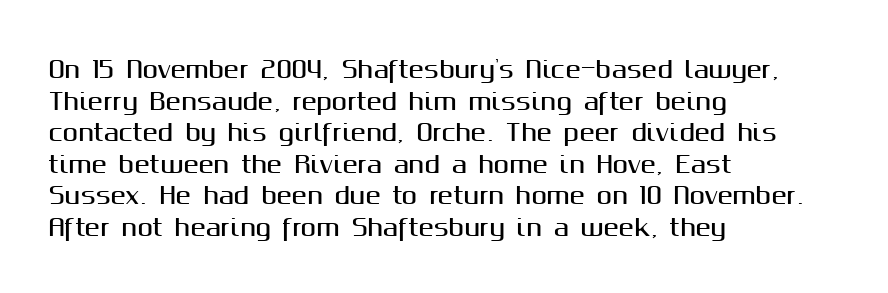
The letterforms sit shoulder to shoulder at normal distance. The paragraph has a hard left edge and a soft right edge. A clean baseline with only descenders dipping below it. No italicization has been applied; the sample stays upright.
